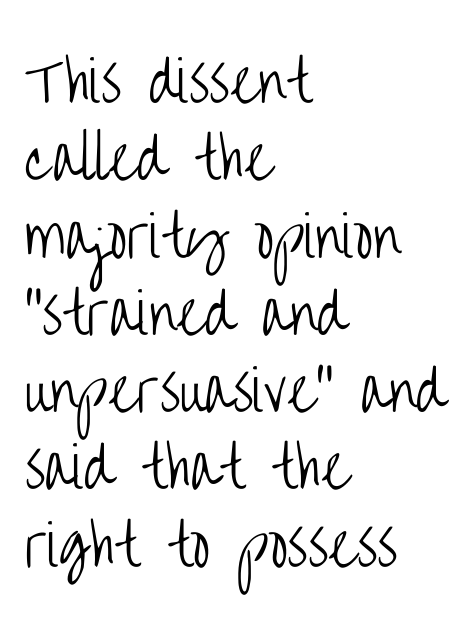
Q: Is the text bold? A: No.
Q: Is the text italic (slanted)? A: No, it is upright.
Q: Is the typeface a serif or a sans-serif typeface? A: Sans-serif.
Q: Is the text underlined? A: No.
Q: How is the paragraph aligned? A: Left-aligned.
Q: Is the spacing between letters normal or unusually wide? A: Normal.
Q: Is the spacing between lines tight, normal or loose? A: Normal.
Q: Width (condensed, normal, or wide)? A: Condensed.
Q: Stroke contrast? A: Low.
Q: x-height? A: Large.
Q: Monospaced? A: No.
